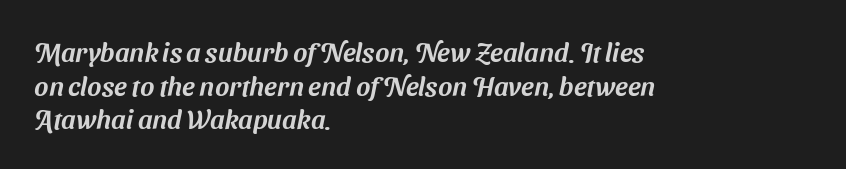
{"underline": "no", "align": "left", "line_spacing": "normal", "line_spacing_ratio": 1.25, "letter_spacing": "normal", "letter_spacing_em": 0.0, "glyph_px": 27}
